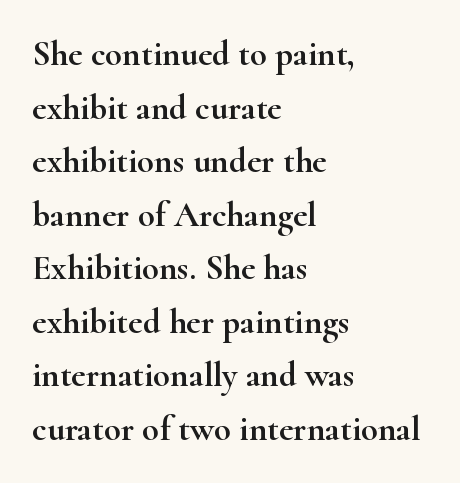
The image shows 35 px wide serif type, upright; set left-aligned, normal line spacing (1.53x), normal letter spacing, not underlined; high stroke contrast and a small x-height.
